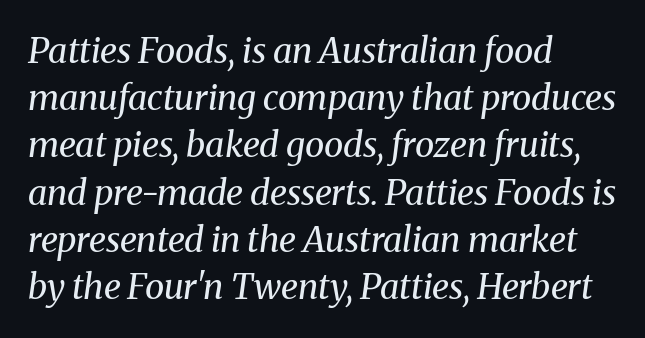
Q: Is the text bold? A: No.
Q: Is the text italic (slanted)? A: Yes, it leans right by about 8 degrees.
Q: Is the typeface a serif or a sans-serif typeface? A: Serif.
Q: Is the text underlined? A: No.
Q: How is the paragraph aligned? A: Left-aligned.
Q: Is the spacing between letters normal or unusually wide? A: Normal.
Q: Is the spacing between lines tight, normal or loose? A: Normal.
Q: Width (condensed, normal, or wide)? A: Normal.
Q: Stroke contrast? A: Medium.
Q: x-height? A: Medium.
Q: Monospaced? A: No.
